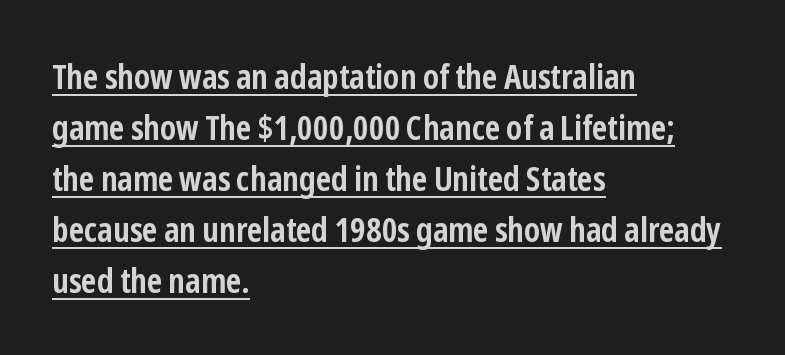
{"serif": "no", "italic": "no", "bold": "yes", "weight": "semibold", "width": "condensed", "stroke_contrast": "low", "x_height": "medium", "monospaced": "no", "underline": "yes", "align": "left", "line_spacing": "normal", "line_spacing_ratio": 1.5, "letter_spacing": "normal", "letter_spacing_em": 0.0, "glyph_px": 34}
